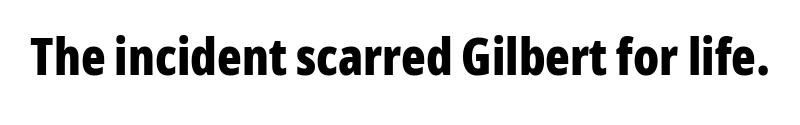
This sample uses an upright cut, with every glyph sitting square on the baseline. The letters advance in unequal steps, a hallmark of proportional type. Typesetter's note: full bold, strokes at maximum text heaviness. Serifs: no, the terminals of the letterforms are clean. Nothing unusual about the tracking: characters are spaced as the font intends. Only glyphs here, with clear space below each row.
